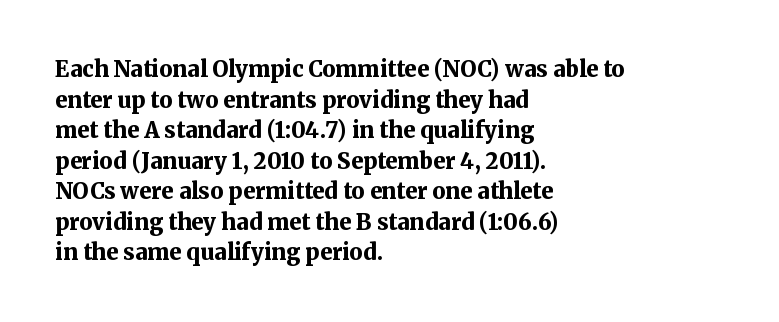
{"italic": "no", "bold": "yes", "underline": "no", "align": "left", "line_spacing": "normal", "line_spacing_ratio": 1.39, "letter_spacing": "normal", "letter_spacing_em": 0.0, "glyph_px": 22}
